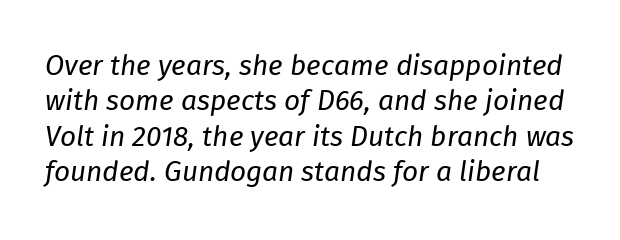
The image shows 28 px regular-weight type, italic (leaning right); set normal line spacing (1.26x), normal letter spacing, not underlined; low stroke contrast and a medium x-height.
